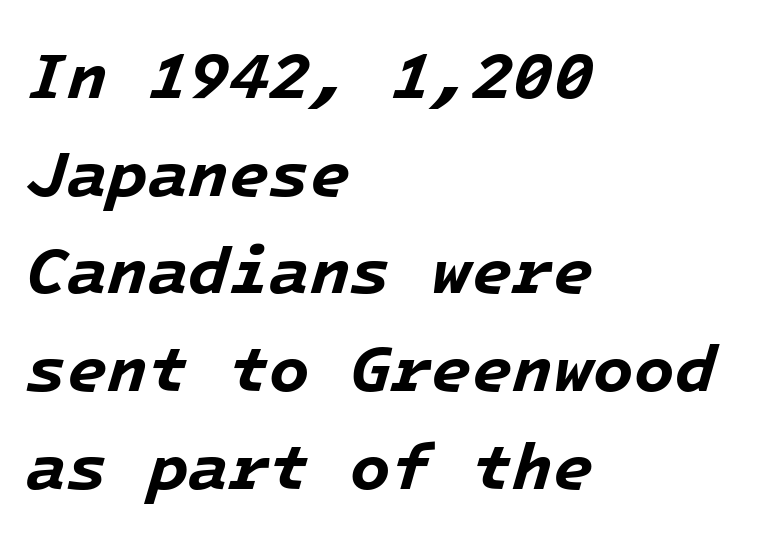
The image shows 66 px bold type, italic (leaning right), monospaced; set left-aligned, normal line spacing (1.48x), normal letter spacing, not underlined; low stroke contrast and a medium x-height.
